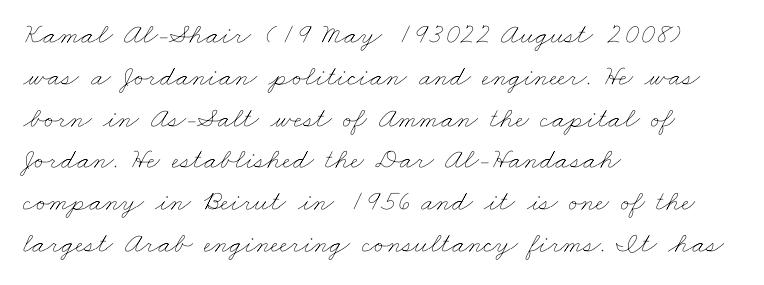
The image shows 29 px thin, wide type; set left-aligned, normal line spacing (1.44x), normal letter spacing, not underlined; low stroke contrast and a small x-height.
